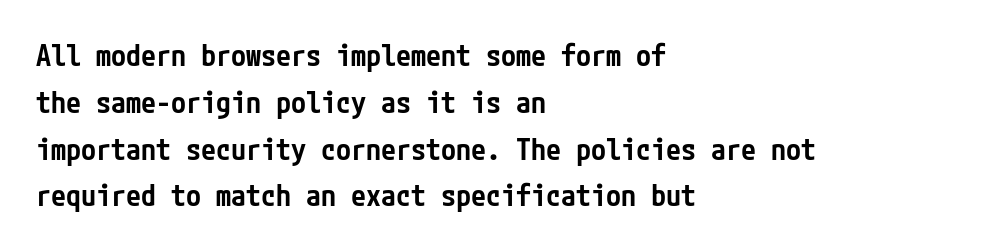
The image shows 30 px semibold, condensed sans-serif type, upright; set left-aligned, normal line spacing (1.56x), normal letter spacing, not underlined; low stroke contrast and a medium x-height.
